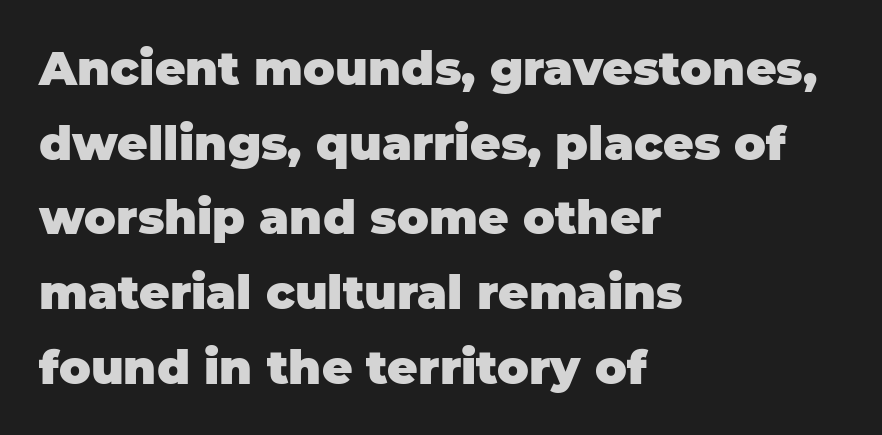
The image shows 47 px heavy sans-serif type, upright; set left-aligned, normal line spacing (1.59x), normal letter spacing, not underlined; low stroke contrast and a large x-height.
